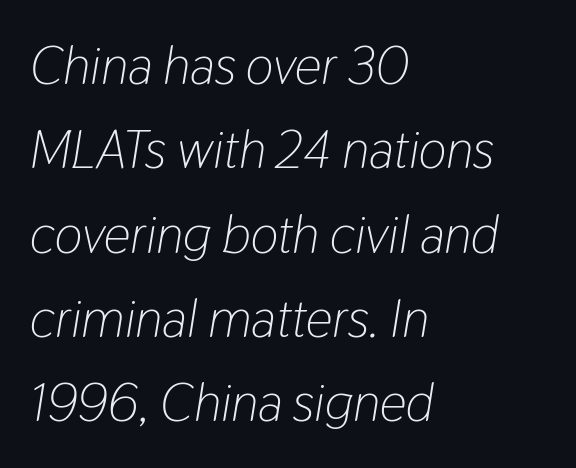
Q: Is the text bold? A: No.
Q: Is the text italic (slanted)? A: Yes, it leans right by about 9 degrees.
Q: Is the text underlined? A: No.
Q: How is the paragraph aligned? A: Left-aligned.
Q: Is the spacing between letters normal or unusually wide? A: Normal.
Q: Is the spacing between lines tight, normal or loose? A: Normal.
Q: Width (condensed, normal, or wide)? A: Condensed.
Q: Stroke contrast? A: Low.
Q: x-height? A: Medium.
Q: Monospaced? A: No.
